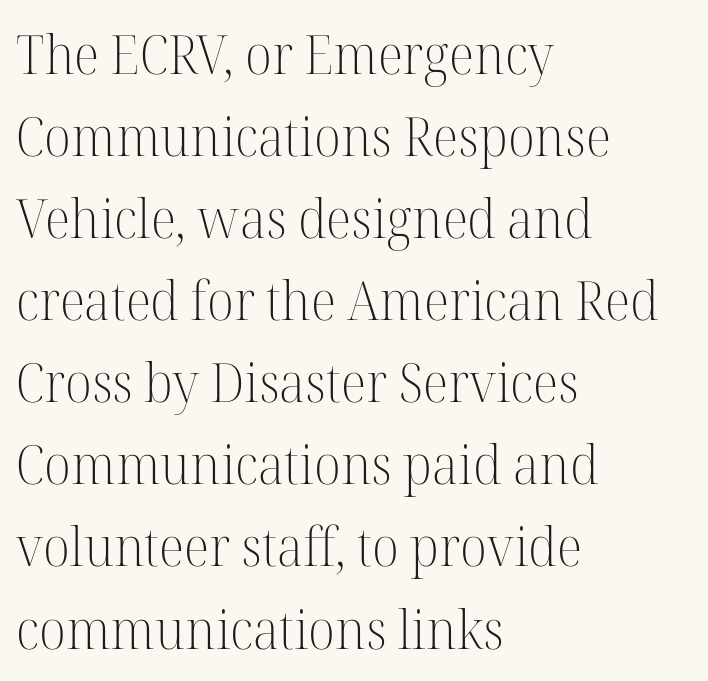
The image shows 54 px light serif type, upright; set left-aligned, normal line spacing (1.52x), normal letter spacing, not underlined; high stroke contrast and a medium x-height.
